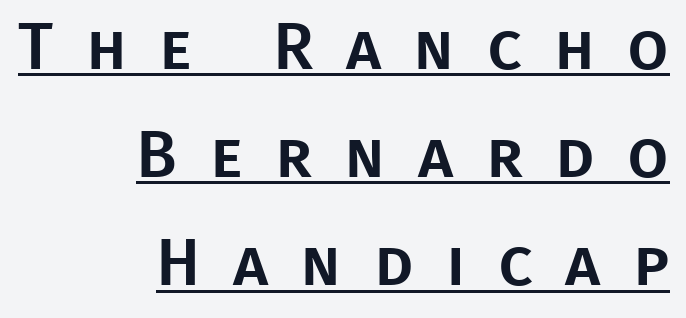
{"serif": "no", "italic": "no", "width": "normal", "stroke_contrast": "low", "x_height": "large", "monospaced": "no", "underline": "yes", "align": "right", "line_spacing": "normal", "line_spacing_ratio": 1.64, "letter_spacing": "wide", "letter_spacing_em": 0.49, "glyph_px": 66}
